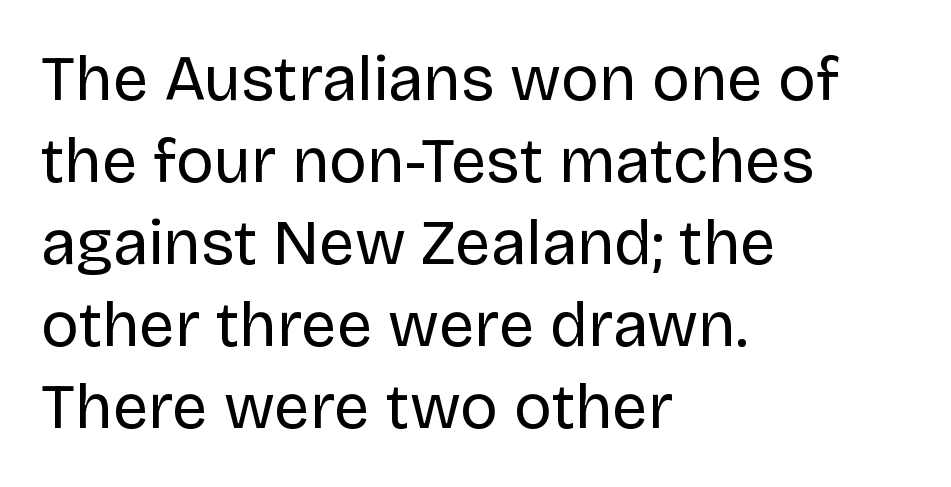
{"serif": "no", "italic": "no", "bold": "no", "weight": "regular", "width": "normal", "stroke_contrast": "low", "x_height": "large", "monospaced": "no", "underline": "no", "align": "left", "line_spacing": "normal", "line_spacing_ratio": 1.3, "letter_spacing": "normal", "letter_spacing_em": 0.0, "glyph_px": 63}
